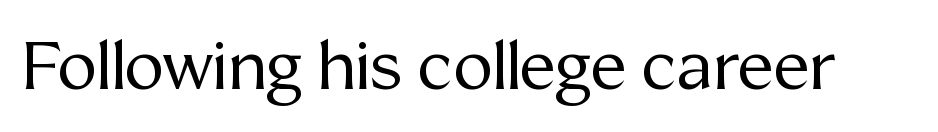
The image shows 67 px regular-weight serif type, upright; set normal letter spacing, not underlined; medium stroke contrast and a medium x-height.
